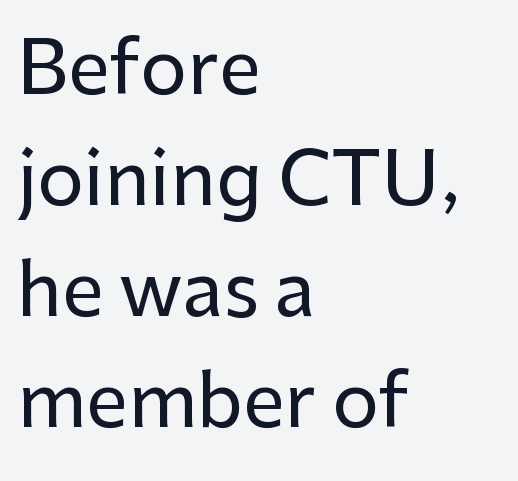
In terms of leading, this rendering sits right in the middle. All the whitespace from short lines collects on the right. Spacing verdict: proportional, widths tailored to each character. The tracking reads as untouched default to a designer's eye. Every character sits straight up, as roman type does. Honestly, there is no underline to notice here at all.
